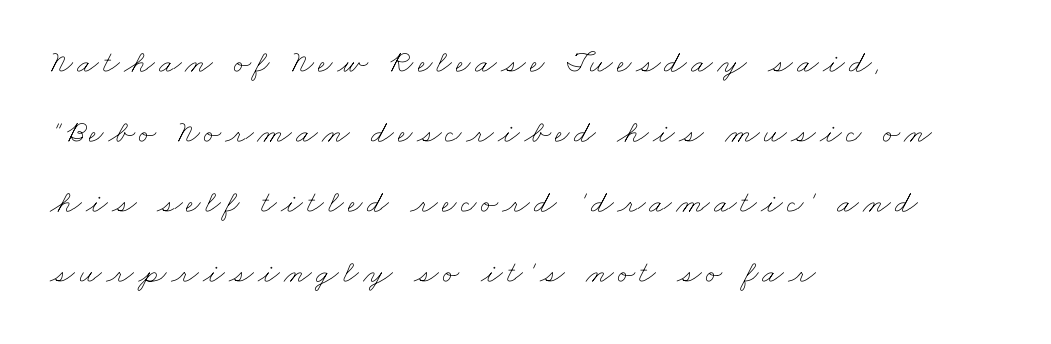
Do the characters align in a grid? No, the font is proportional. Bold? No — there's no thickening of the strokes. Leading is clearly above the norm, producing a sparse column. Which margin do the lines hug? The left one — the right edge is uneven. The foot of each line stays bare and open.
